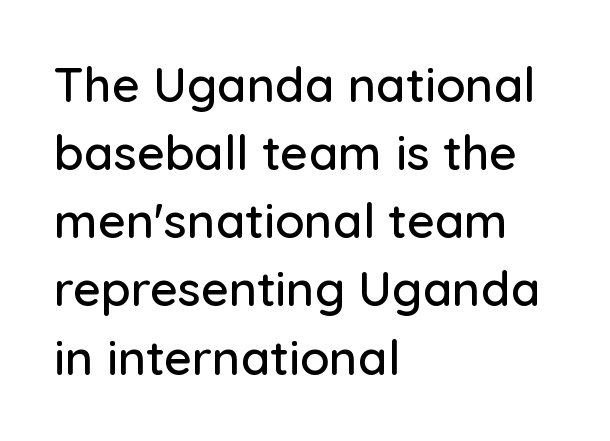
{"serif": "no", "italic": "no", "width": "normal", "stroke_contrast": "low", "x_height": "medium", "monospaced": "no", "underline": "no", "align": "left", "line_spacing": "normal", "line_spacing_ratio": 1.42, "letter_spacing": "normal", "letter_spacing_em": 0.0, "glyph_px": 48}
